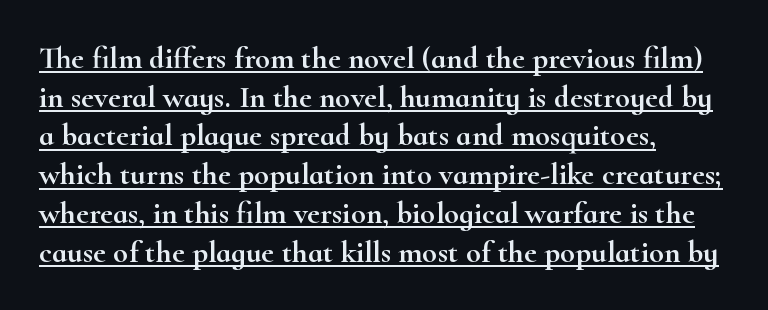
{"serif": "yes", "italic": "no", "width": "wide", "stroke_contrast": "high", "x_height": "small", "monospaced": "no", "underline": "yes", "align": "left", "line_spacing": "normal", "line_spacing_ratio": 1.25, "letter_spacing": "normal", "letter_spacing_em": 0.0, "glyph_px": 31}
